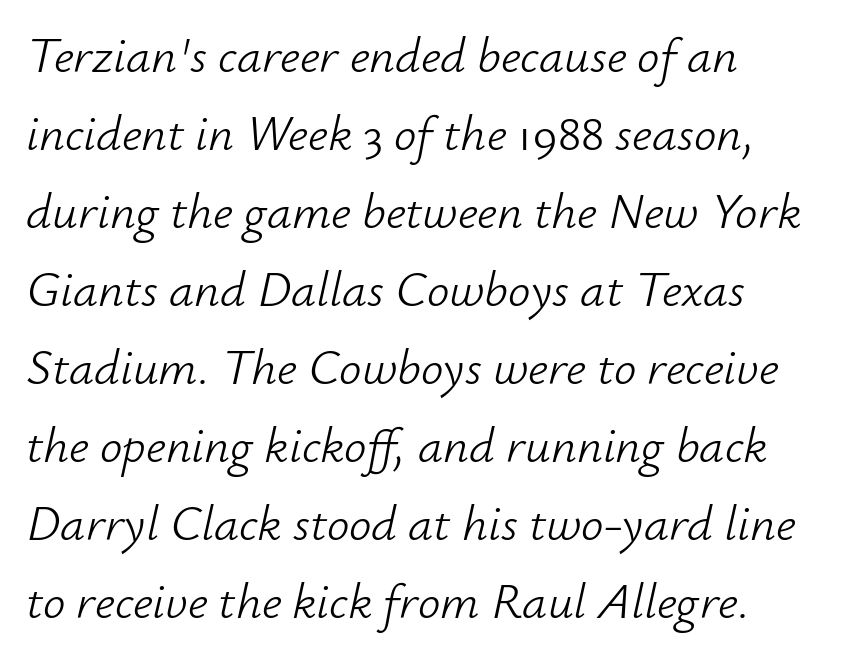
A classic flush-left, rag-right setting is used for this passage. Rule under the text: the space is simply empty. Observe the lean: these are italic letterforms. Here the designer chose a conventional face with non-uniform glyph widths. Students, note that the glyphs here touch the page at normal intervals.
